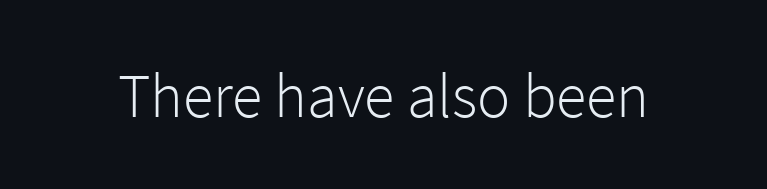
{"serif": "no", "italic": "no", "bold": "no", "weight": "light", "width": "normal", "stroke_contrast": "low", "x_height": "medium", "monospaced": "no", "underline": "no", "letter_spacing": "normal", "letter_spacing_em": 0.0, "glyph_px": 62}
